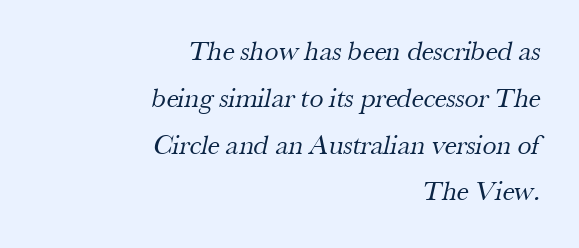
The image shows 28 px regular-weight serif type; set right-aligned, normal line spacing (1.67x), normal letter spacing, not underlined; medium stroke contrast and a small x-height.
